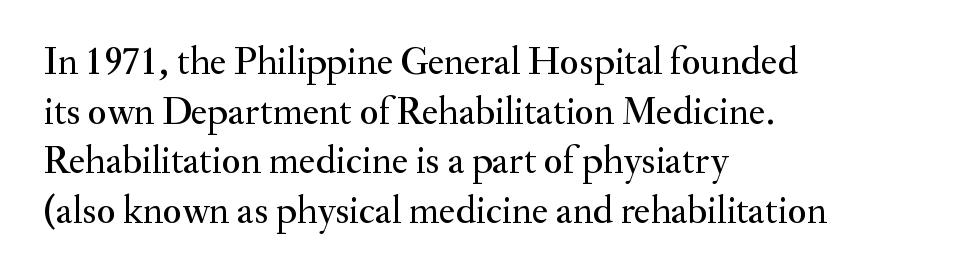
Q: Is the text italic (slanted)? A: No, it is upright.
Q: Is the typeface a serif or a sans-serif typeface? A: Serif.
Q: Is the text underlined? A: No.
Q: How is the paragraph aligned? A: Left-aligned.
Q: Is the spacing between letters normal or unusually wide? A: Normal.
Q: Is the spacing between lines tight, normal or loose? A: Normal.
Q: Width (condensed, normal, or wide)? A: Normal.
Q: Stroke contrast? A: Medium.
Q: x-height? A: Small.
Q: Monospaced? A: No.
